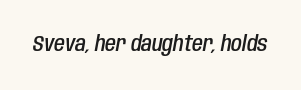
{"italic": "yes", "lean": "right", "slant_degrees": 10, "bold": "semi", "underline": "no", "letter_spacing": "normal", "letter_spacing_em": 0.0, "glyph_px": 22}
